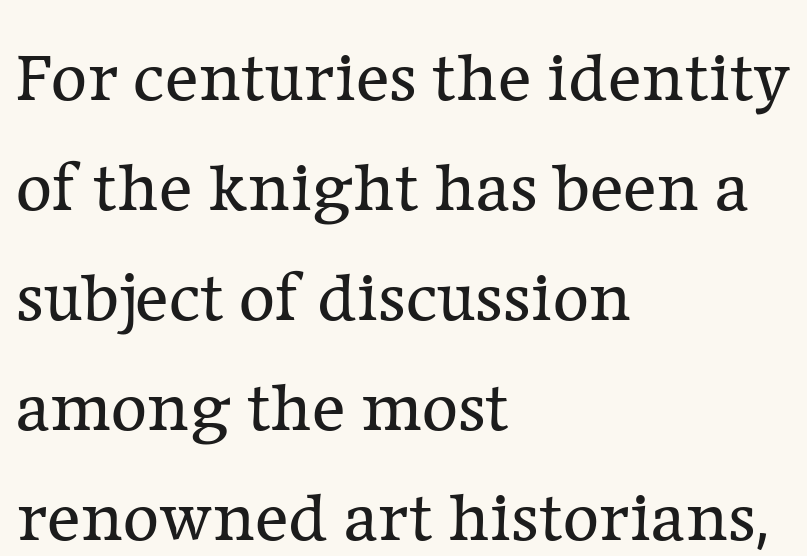
The image shows 70 px regular-weight serif type, upright; set left-aligned, normal line spacing (1.57x), normal letter spacing, not underlined; low stroke contrast and a medium x-height.
